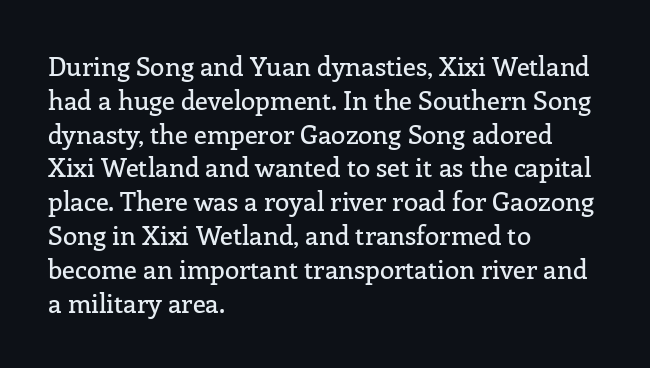
Q: Is the text italic (slanted)? A: No, it is upright.
Q: Is the text underlined? A: No.
Q: How is the paragraph aligned? A: Left-aligned.
Q: Is the spacing between letters normal or unusually wide? A: Normal.
Q: Is the spacing between lines tight, normal or loose? A: Normal.
